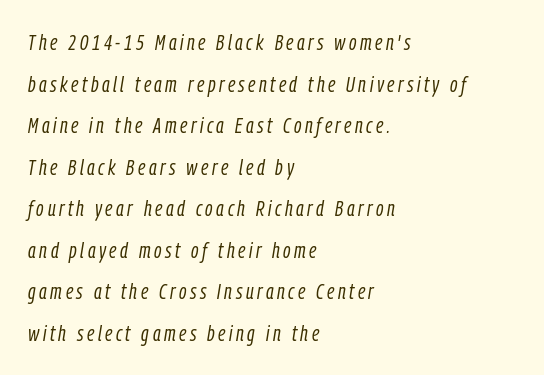
Q: Is the text bold? A: No.
Q: Is the text italic (slanted)? A: Yes, it leans right by about 9 degrees.
Q: Is the text underlined? A: No.
Q: How is the paragraph aligned? A: Left-aligned.
